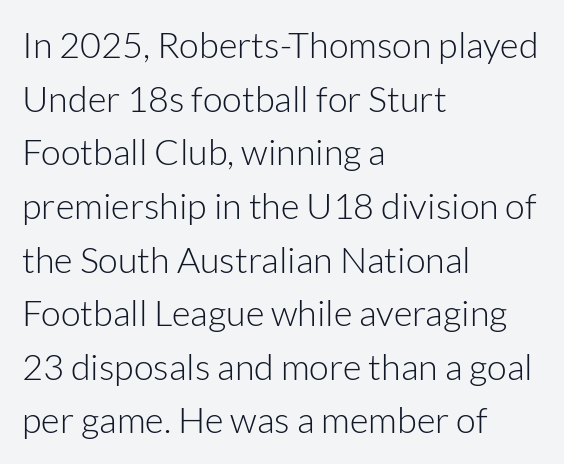
The image shows 36 px light sans-serif type, upright; set left-aligned, normal line spacing (1.49x), normal letter spacing, not underlined; low stroke contrast and a medium x-height.
